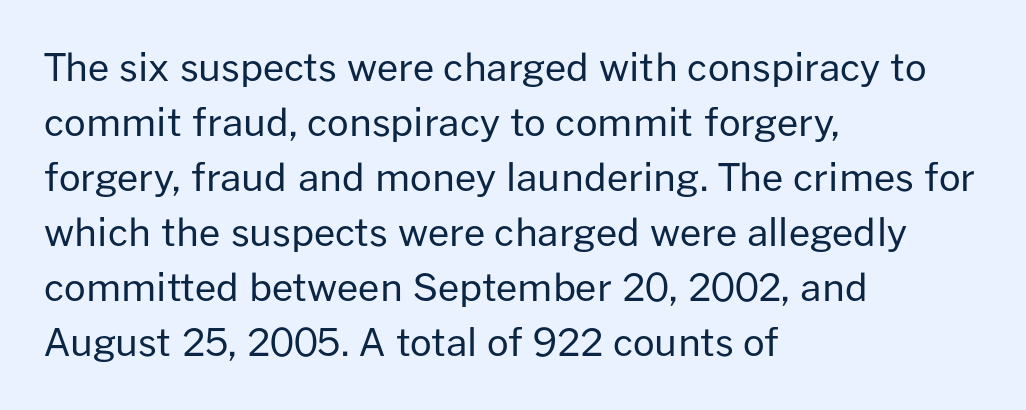
Observe the ordinary spacing: letters are neighbours, not strangers. The paragraph shown leans on its left margin. Is there any slant? The stems are plumb. I'd call this a sans setting — the letters go barefoot.
